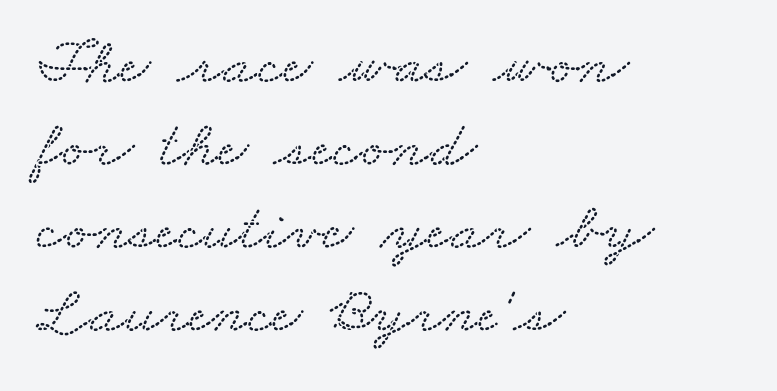
{"serif": "yes", "width": "wide", "stroke_contrast": "medium", "x_height": "small", "monospaced": "no", "underline": "no", "align": "left", "line_spacing": "normal", "line_spacing_ratio": 1.26, "letter_spacing": "normal", "letter_spacing_em": 0.0, "glyph_px": 66}
